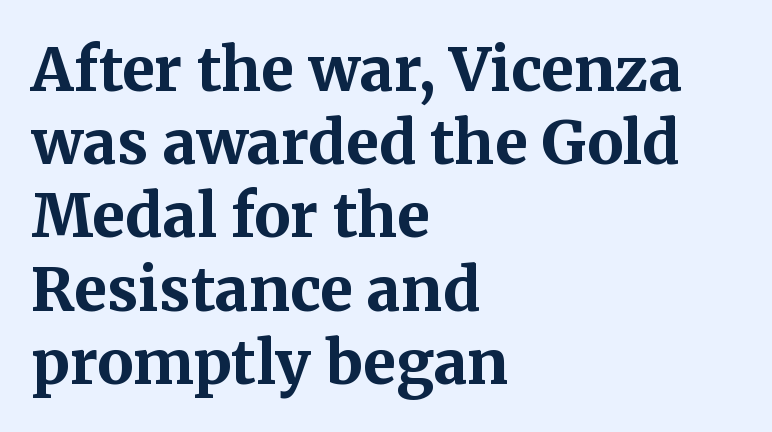
The image shows 60 px bold serif type, upright; set left-aligned, line spacing 1.22x, normal letter spacing, not underlined; medium stroke contrast and a medium x-height.
